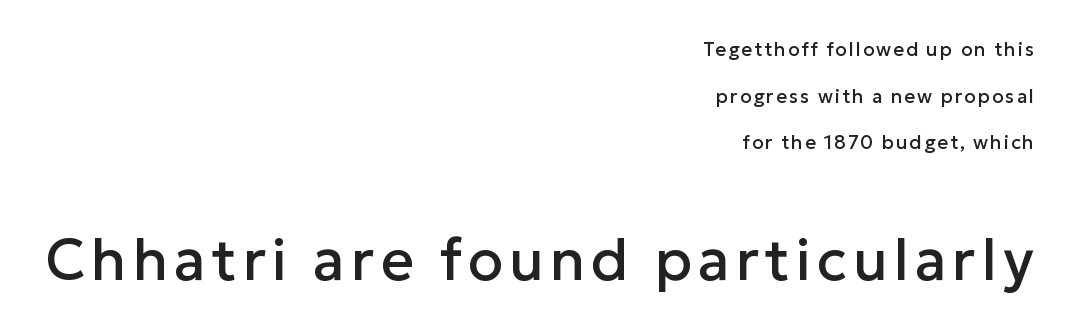
Q: Is the text italic (slanted)? A: No, it is upright.
Q: Is the typeface a serif or a sans-serif typeface? A: Sans-serif.
Q: Is the text underlined? A: No.
Q: How is the paragraph aligned? A: Right-aligned.
Q: Is the spacing between lines tight, normal or loose? A: Loose.
Q: Which block of text is set in a larger size, the first (top) or the second (bottom)? A: The second (bottom) one.
Q: Width (condensed, normal, or wide)? A: Normal.
Q: Stroke contrast? A: Low.
Q: x-height? A: Medium.
Q: Monospaced? A: No.
